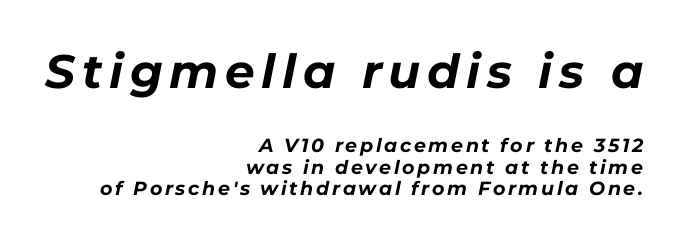
The image shows 47 px bold type, italic (leaning right); set right-aligned, tight line spacing (1.14x), not underlined; the first (top) block is 2.47x larger; low stroke contrast and a medium x-height.
